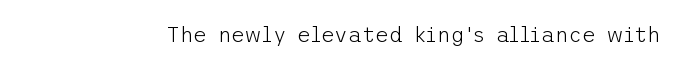
The image shows 21 px text type, upright; set normal letter spacing, not underlined.
